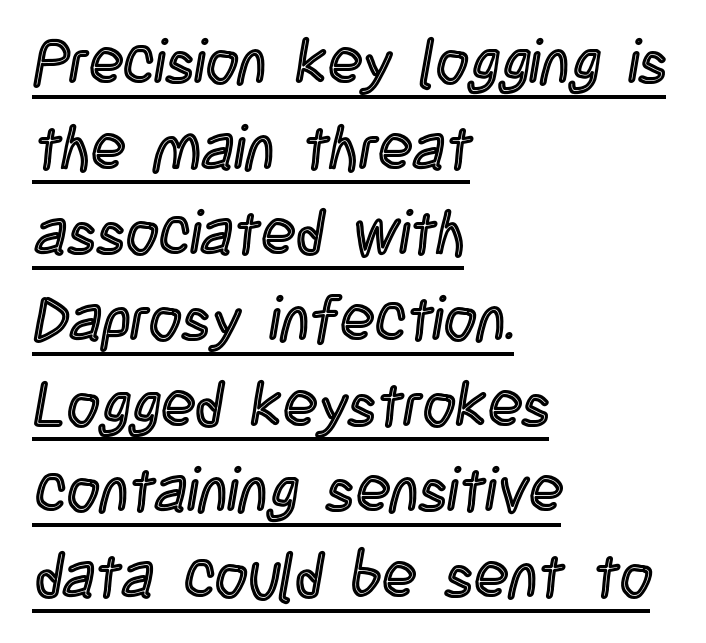
{"width": "condensed", "x_height": "large", "monospaced": "no", "underline": "yes", "align": "left", "line_spacing": "normal", "line_spacing_ratio": 1.36, "letter_spacing": "normal", "letter_spacing_em": 0.0, "glyph_px": 63}
